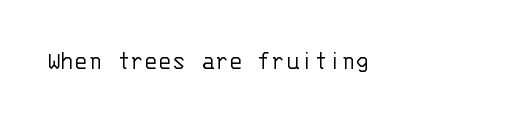
{"italic": "no", "bold": "no", "underline": "no", "align": "left", "letter_spacing": "normal", "letter_spacing_em": 0.0, "glyph_px": 26}
